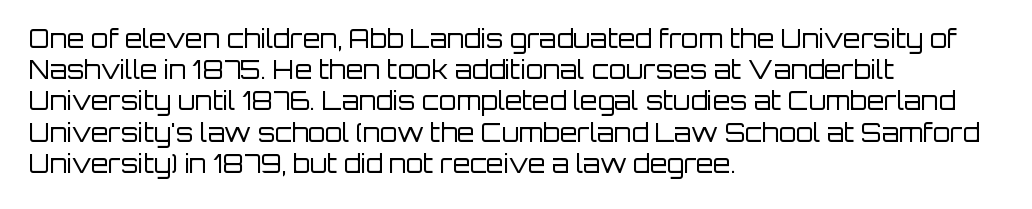
Spacing between characters is what you'd get straight out of the box. Ordinary non-slanted type is in use. The compositor pushed each line to the left boundary. Rows of type keep a routine distance in the vertical direction.
